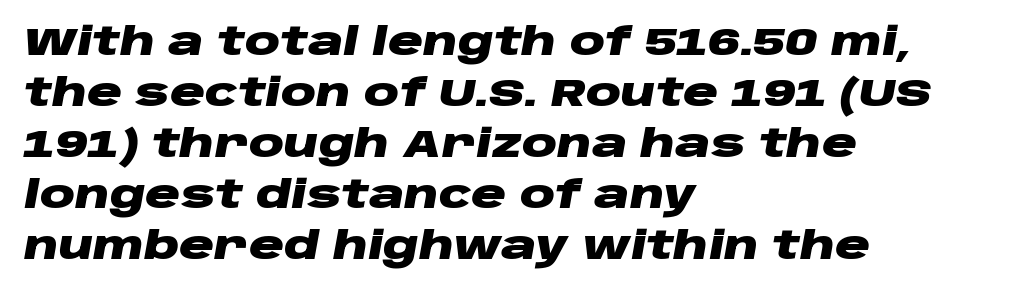
Q: Is the text bold? A: Yes.
Q: Is the text italic (slanted)? A: Yes, it leans right by about 10 degrees.
Q: Is the text underlined? A: No.
Q: How is the paragraph aligned? A: Left-aligned.
Q: Is the spacing between letters normal or unusually wide? A: Normal.
Q: Is the spacing between lines tight, normal or loose? A: Normal.
Q: Width (condensed, normal, or wide)? A: Wide.
Q: Stroke contrast? A: Low.
Q: x-height? A: Large.
Q: Monospaced? A: No.
